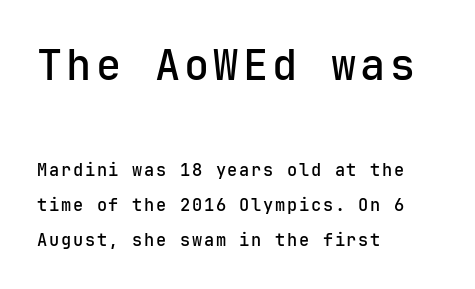
{"serif": "no", "italic": "no", "width": "normal", "stroke_contrast": "low", "x_height": "medium", "monospaced": "yes", "underline": "no", "align": "left", "line_spacing": "loose", "line_spacing_ratio": 2.07, "larger_block": "first", "size_ratio": 2.47, "glyph_px": 42}
